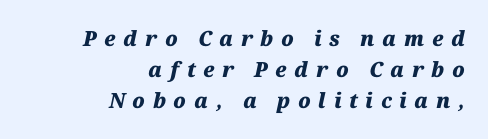
The image shows 21 px bold type, italic (leaning right); set right-aligned, normal line spacing (1.48x), unusually wide letter spacing (+0.36 em), not underlined.
